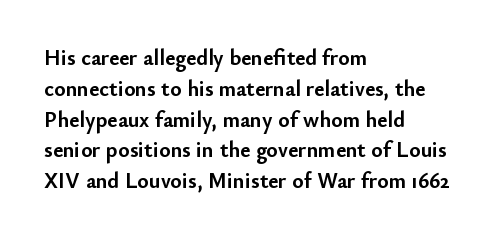
No italicization has been applied; the sample stays upright. The line-height multiplier appears to be the usual default. The face used here has the dense, thick strokes of a bold. Clear beneath every line of the passage. Each word holds together tightly as a unit, with standard inter-letter gaps. The typesetter chose a ragged-right arrangement here.
